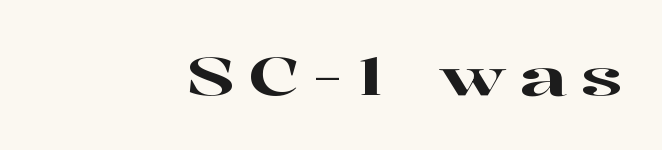
Q: Is the text italic (slanted)? A: No, it is upright.
Q: Is the typeface a serif or a sans-serif typeface? A: Serif.
Q: Is the text underlined? A: No.
Q: How is the paragraph aligned? A: Right-aligned.
Q: Is the spacing between letters normal or unusually wide? A: Unusually wide.
Q: Width (condensed, normal, or wide)? A: Wide.
Q: Stroke contrast? A: High.
Q: x-height? A: Medium.
Q: Monospaced? A: No.
